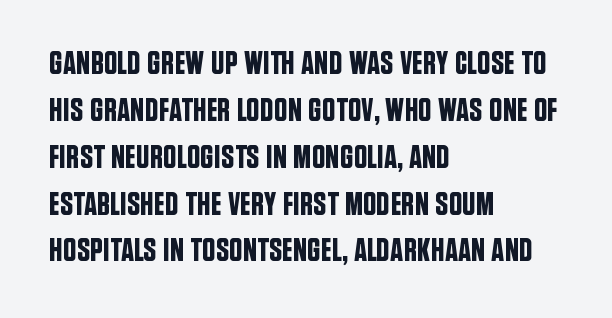
The image shows 33 px condensed sans-serif type, upright; set left-aligned, normal line spacing (1.42x), normal letter spacing, not underlined; low stroke contrast and a large x-height.
